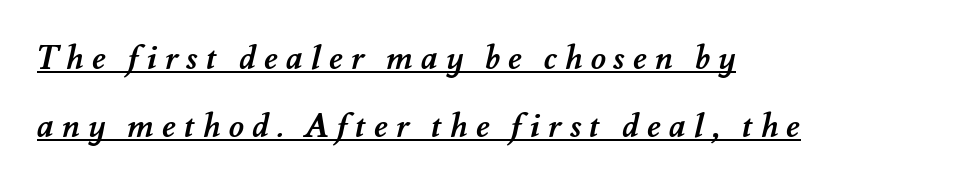
Q: Is the text bold? A: Yes.
Q: Is the text underlined? A: Yes.
Q: How is the paragraph aligned? A: Left-aligned.
Q: Is the spacing between letters normal or unusually wide? A: Unusually wide.
Q: Is the spacing between lines tight, normal or loose? A: Loose.
Q: Width (condensed, normal, or wide)? A: Normal.
Q: Stroke contrast? A: Medium.
Q: x-height? A: Small.
Q: Monospaced? A: No.
